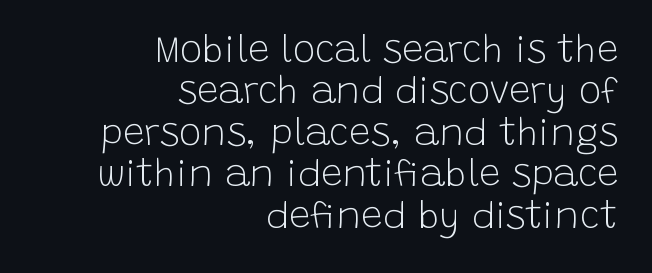
The image shows 38 px light sans-serif type, upright; set right-aligned, tight line spacing (1.09x), normal letter spacing, not underlined; low stroke contrast and a large x-height.
